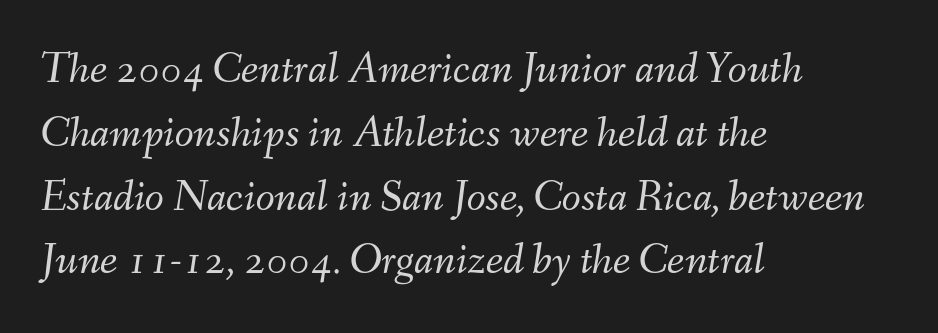
Would a proofreader flag this as italicized? Yes. The foot of each line stays bare and open. Honestly, the letter spacing is just normal — you wouldn't notice it. The designer left line spacing at the default. Vertical stems look standard width or narrower in stroke. Character widths vary here, with narrow letters taking less room than wide ones.
